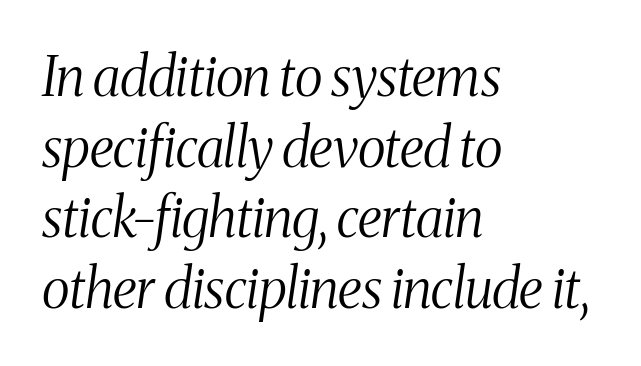
Q: Is the text bold? A: No.
Q: Is the text italic (slanted)? A: Yes, it leans right by about 8 degrees.
Q: Is the typeface a serif or a sans-serif typeface? A: Serif.
Q: Is the text underlined? A: No.
Q: How is the paragraph aligned? A: Left-aligned.
Q: Is the spacing between letters normal or unusually wide? A: Normal.
Q: Is the spacing between lines tight, normal or loose? A: Normal.
Q: Width (condensed, normal, or wide)? A: Condensed.
Q: Stroke contrast? A: Medium.
Q: x-height? A: Medium.
Q: Monospaced? A: No.
